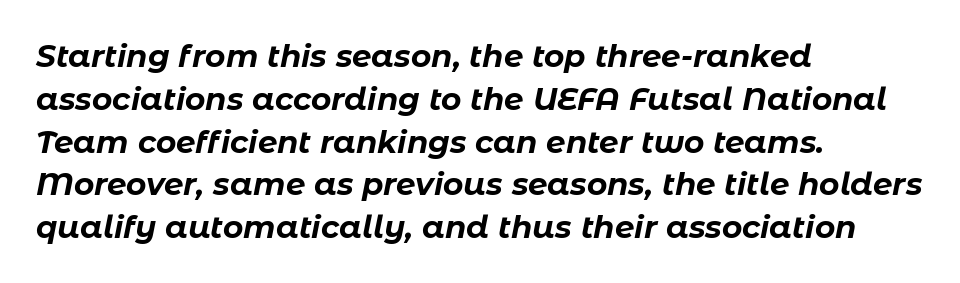
Heavy, bold letterforms. The face used here is proportionally spaced, like ordinary book or web type. The leading is moderate, giving the passage an even texture. Students, note that the glyphs here touch the page at normal intervals. Beneath every word, the page is bare. Typeset ragged right — the left edge is the straight one.
